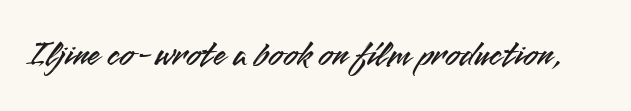
Q: Is the text italic (slanted)? A: Yes.
Q: Is the typeface a serif or a sans-serif typeface? A: Sans-serif.
Q: Is the text underlined? A: No.
Q: Is the spacing between letters normal or unusually wide? A: Normal.
Q: Width (condensed, normal, or wide)? A: Normal.
Q: Stroke contrast? A: Medium.
Q: x-height? A: Small.
Q: Monospaced? A: No.
